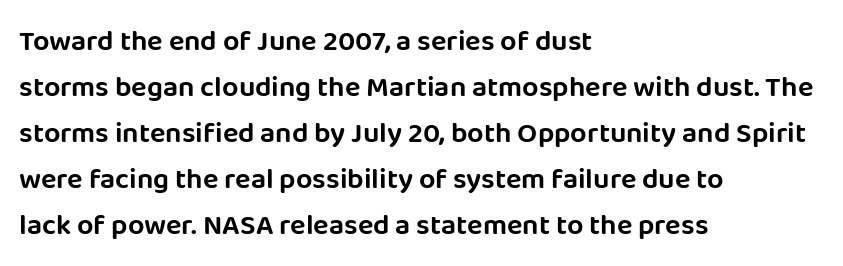
{"serif": "no", "italic": "no", "width": "normal", "stroke_contrast": "low", "x_height": "large", "monospaced": "no", "underline": "no", "align": "left", "line_spacing": "normal", "line_spacing_ratio": 1.59, "letter_spacing": "normal", "letter_spacing_em": 0.0, "glyph_px": 29}
